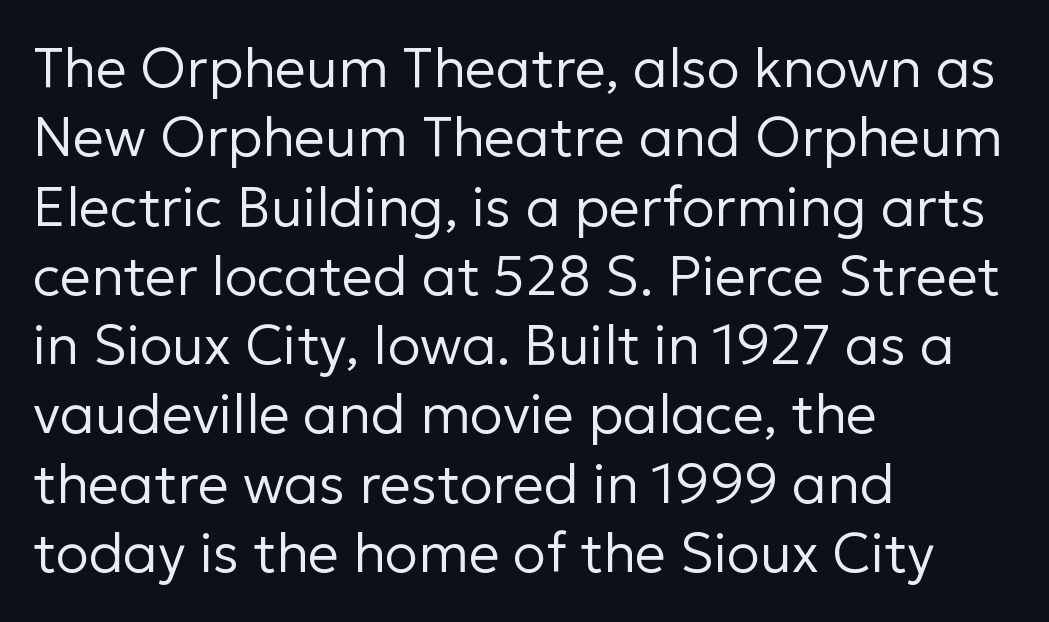
These lines keep a tight, regular rhythm from letter to letter. You could not count columns in this text — the font is proportionally spaced. This reads as an unemphasized weight, regular at the heaviest. Horizontally, the lines are justified to the leading edge only.
